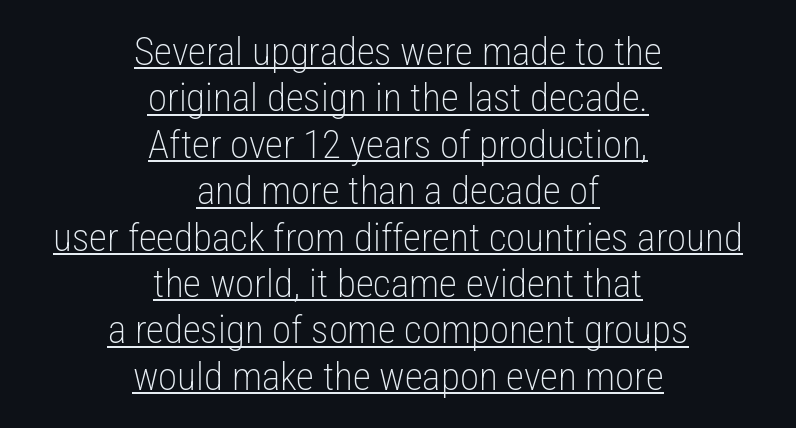
{"serif": "no", "italic": "no", "bold": "no", "weight": "light", "width": "condensed", "stroke_contrast": "low", "x_height": "medium", "monospaced": "no", "underline": "yes", "align": "center", "line_spacing_ratio": 1.19, "letter_spacing": "normal", "letter_spacing_em": 0.0, "glyph_px": 39}
